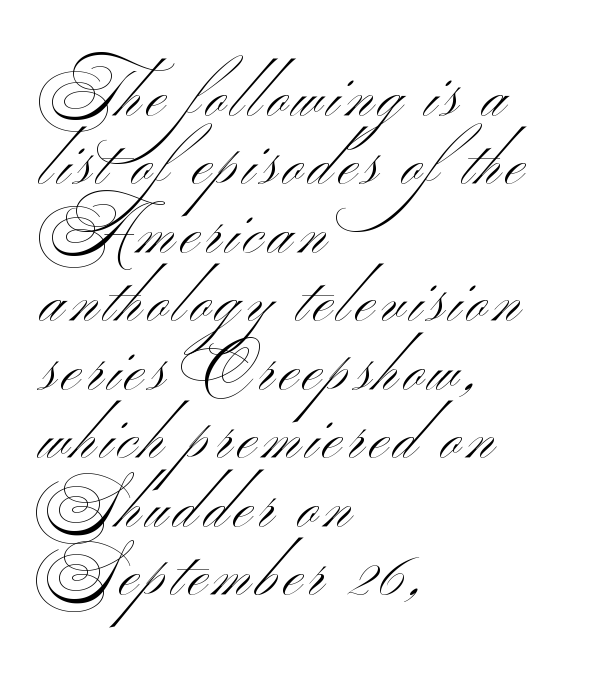
{"serif": "no", "bold": "no", "weight": "light", "width": "wide", "stroke_contrast": "medium", "x_height": "small", "monospaced": "no", "underline": "no", "align": "left", "line_spacing": "tight", "line_spacing_ratio": 1.07, "glyph_px": 64}
